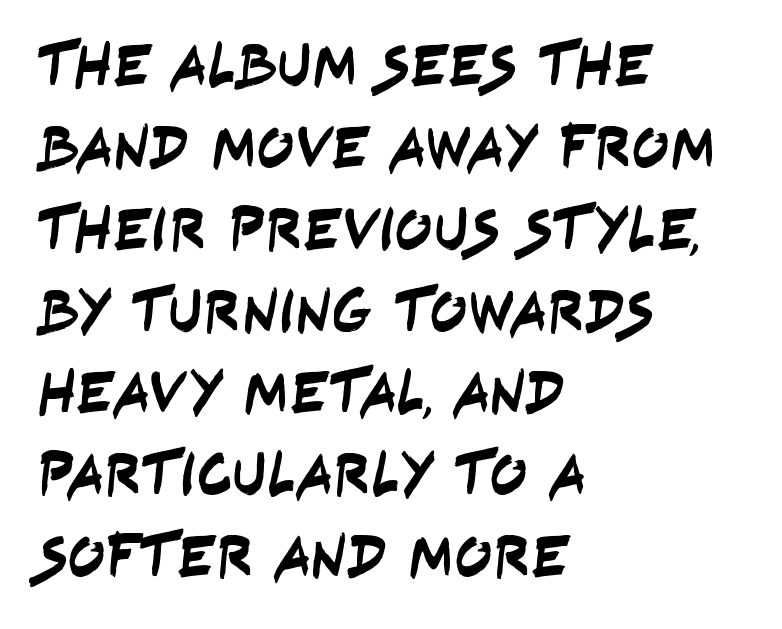
The image shows 62 px condensed sans-serif type; set left-aligned, normal line spacing (1.32x), normal letter spacing, not underlined; low stroke contrast and a large x-height.
